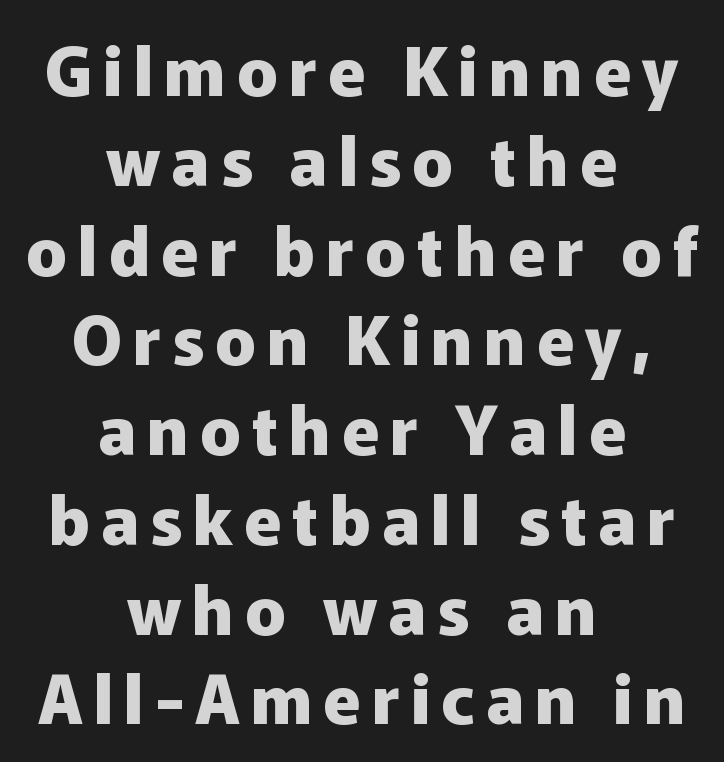
Q: Is the text bold? A: Yes.
Q: Is the text italic (slanted)? A: No, it is upright.
Q: Is the typeface a serif or a sans-serif typeface? A: Sans-serif.
Q: Is the text underlined? A: No.
Q: How is the paragraph aligned? A: Centered.
Q: Is the spacing between lines tight, normal or loose? A: Normal.
Q: Width (condensed, normal, or wide)? A: Normal.
Q: Stroke contrast? A: Low.
Q: x-height? A: Medium.
Q: Monospaced? A: No.
